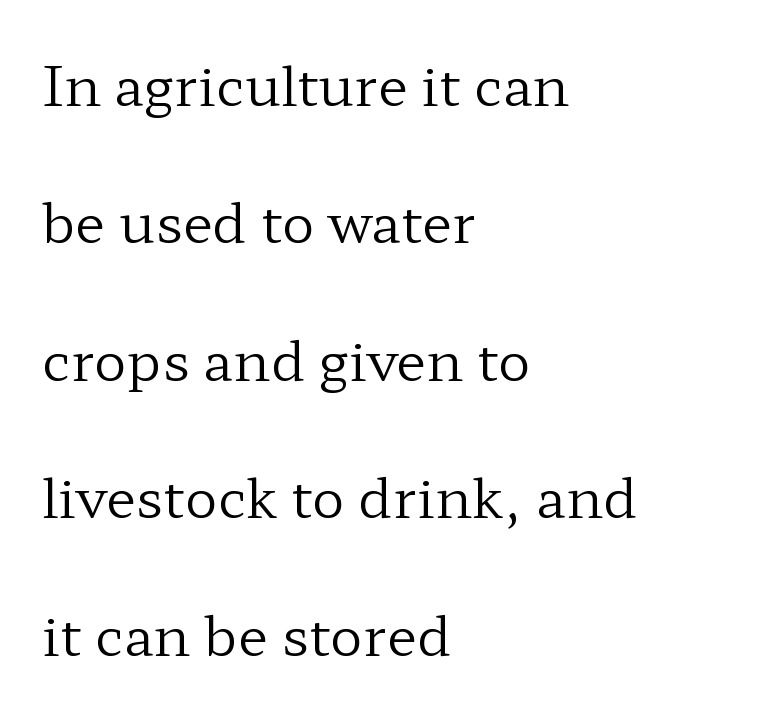
Q: Is the text bold? A: No.
Q: Is the text italic (slanted)? A: No, it is upright.
Q: Is the typeface a serif or a sans-serif typeface? A: Serif.
Q: Is the text underlined? A: No.
Q: How is the paragraph aligned? A: Left-aligned.
Q: Is the spacing between letters normal or unusually wide? A: Normal.
Q: Is the spacing between lines tight, normal or loose? A: Loose.
Q: Width (condensed, normal, or wide)? A: Wide.
Q: Stroke contrast? A: Low.
Q: x-height? A: Medium.
Q: Monospaced? A: No.
